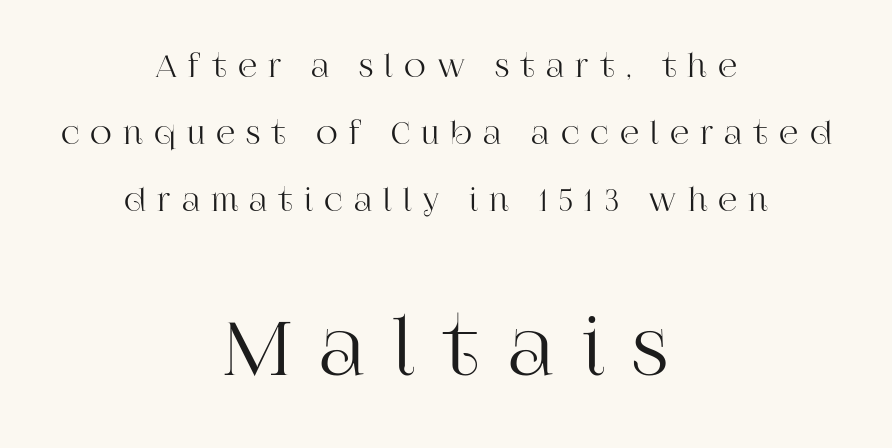
The image shows 76 px serif type, upright; set centered, loose line spacing (2.24x), unusually wide letter spacing (+0.37 em), not underlined; the second (bottom) block is 2.53x larger; high stroke contrast and a large x-height.
